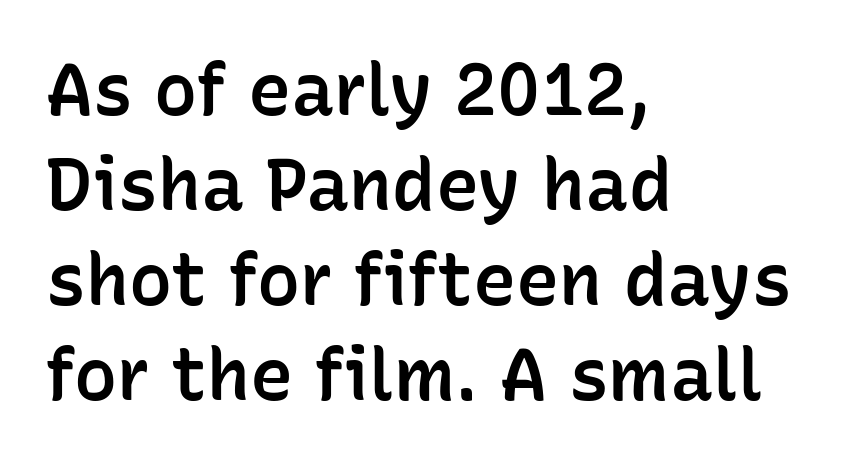
The image shows 72 px semibold sans-serif type, upright; set left-aligned, normal line spacing (1.32x), normal letter spacing, not underlined; low stroke contrast and a medium x-height.
